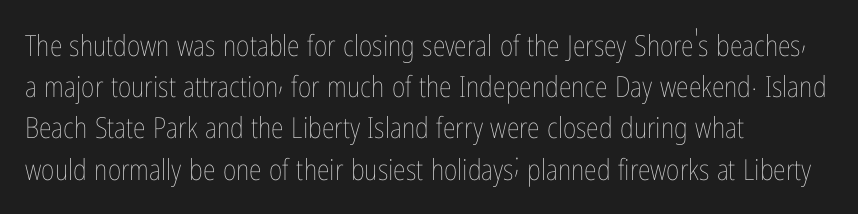
The font is comparable to plain body text, perhaps lighter. The tracking reads as untouched default to a designer's eye. A student would call this left alignment; a typographer would say flush left, rag right. Posture: upright roman.
